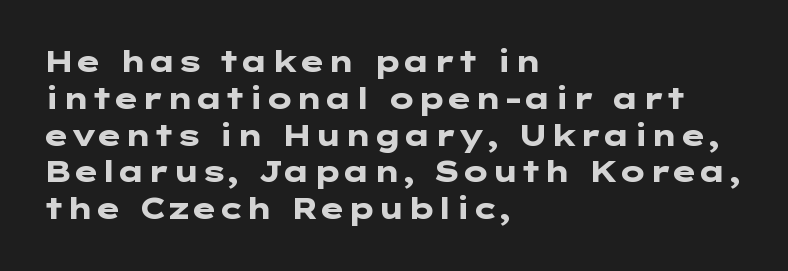
Rendered with straight, roman letterforms. Caption: multi-line text, flush left, ragged right. The type is set solid horizontally, with unmodified tracking. The strip under each line holds only bare page.
